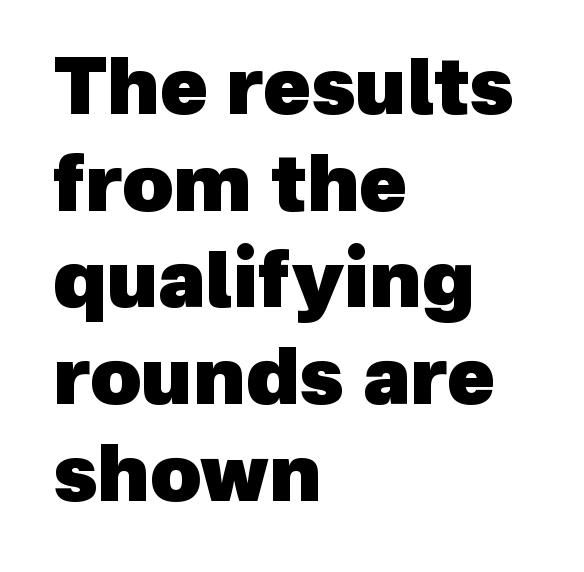
Stroke terminals: plain, sans-serif. Heft: maximum for text — a bold. Here the designer chose a conventional face with non-uniform glyph widths. Check under the words: just untouched page. Does the copy run flush right? No — it runs flush left.
